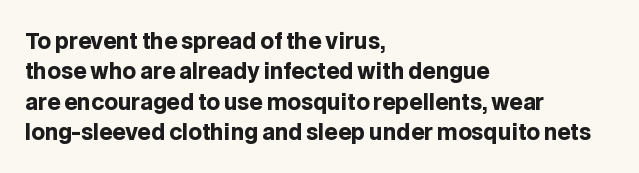
{"italic": "no", "bold": "yes", "underline": "no", "align": "left", "line_spacing": "normal", "line_spacing_ratio": 1.45, "letter_spacing": "normal", "letter_spacing_em": 0.0, "glyph_px": 21}
